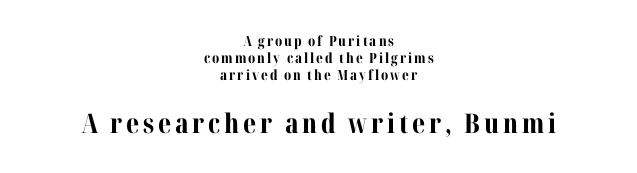
The image shows 27 px bold type, upright; set centered, line spacing 1.23x, not underlined; the second (bottom) block is 1.93x larger.
